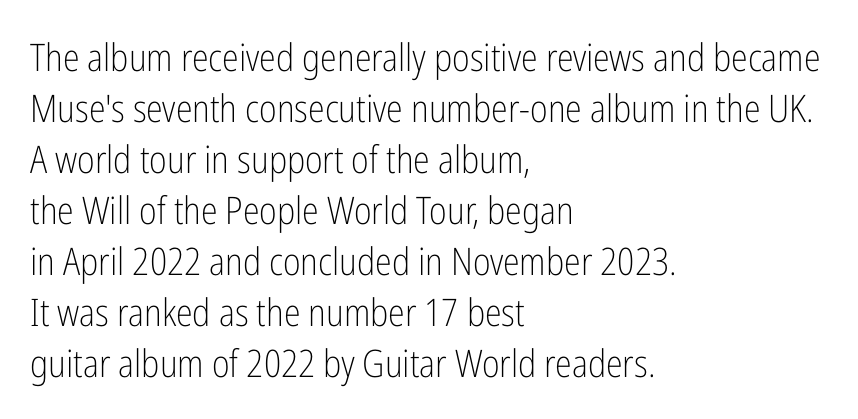
The image shows 38 px light, condensed sans-serif type, upright; set left-aligned, normal line spacing (1.34x), normal letter spacing, not underlined; low stroke contrast and a medium x-height.
